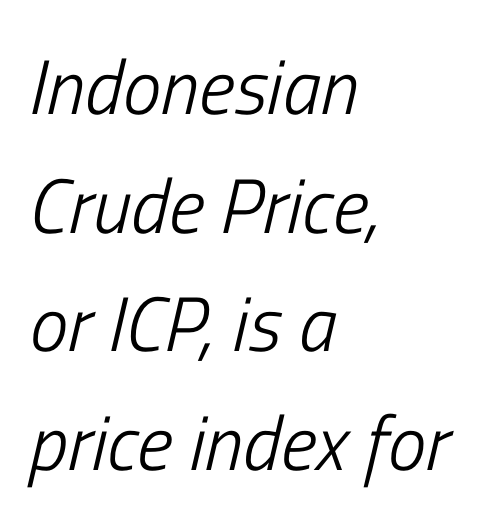
Q: Is the text bold? A: No.
Q: Is the text italic (slanted)? A: Yes, it leans right by about 13 degrees.
Q: Is the text underlined? A: No.
Q: How is the paragraph aligned? A: Left-aligned.
Q: Is the spacing between letters normal or unusually wide? A: Normal.
Q: Is the spacing between lines tight, normal or loose? A: Normal.
Q: Width (condensed, normal, or wide)? A: Condensed.
Q: Stroke contrast? A: Low.
Q: x-height? A: Medium.
Q: Monospaced? A: No.
